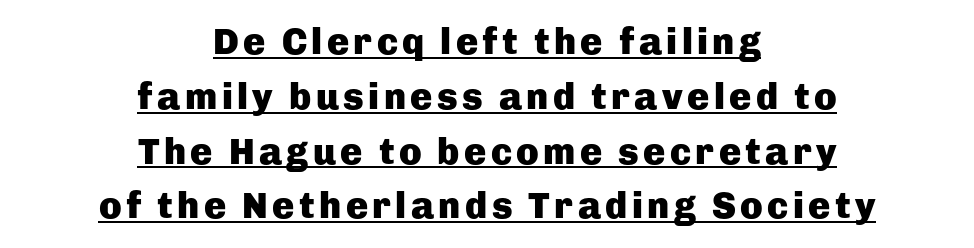
The paragraph has two soft edges and a firm central axis. Spacing verdict: proportional, widths tailored to each character. Line spacing here is normal. Beneath each row of characters lies a ruled line. Weight: bold.
